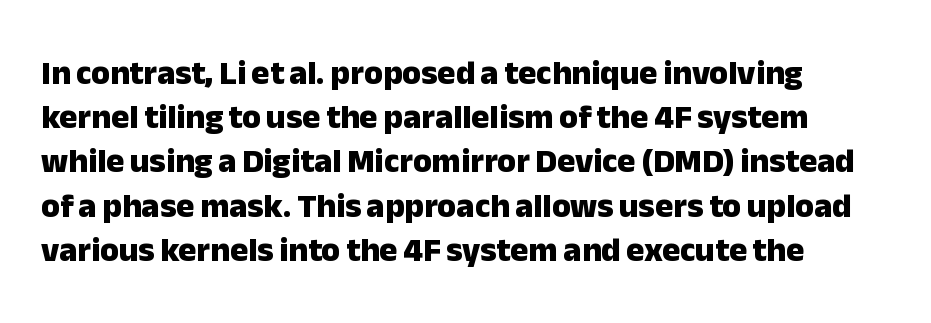
Every character sits straight up, as roman type does. Varying glyph widths throughout — classic text-font behaviour. Nope, no serifs anywhere on these letters. Which margin do the lines hug? The left one — the right edge is uneven.
